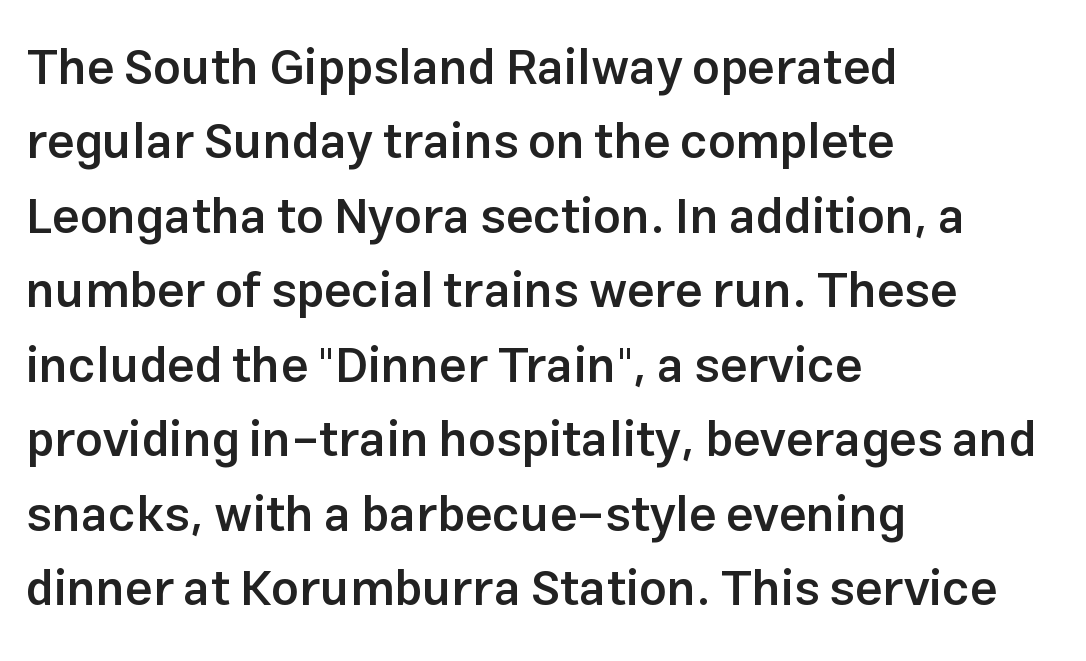
The image shows 49 px semibold sans-serif type, upright; set left-aligned, normal line spacing (1.52x), normal letter spacing, not underlined; low stroke contrast and a medium x-height.
